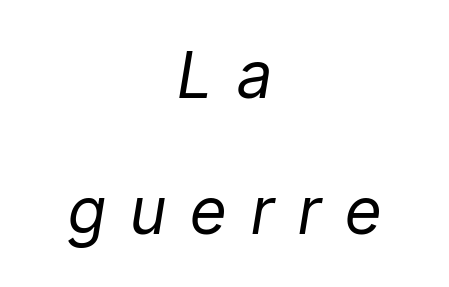
Q: Is the text bold? A: No.
Q: Is the text italic (slanted)? A: Yes, it leans right by about 9 degrees.
Q: Is the text underlined? A: No.
Q: How is the paragraph aligned? A: Centered.
Q: Is the spacing between letters normal or unusually wide? A: Unusually wide.
Q: Is the spacing between lines tight, normal or loose? A: Loose.
Q: Width (condensed, normal, or wide)? A: Condensed.
Q: Stroke contrast? A: Low.
Q: x-height? A: Medium.
Q: Monospaced? A: No.
